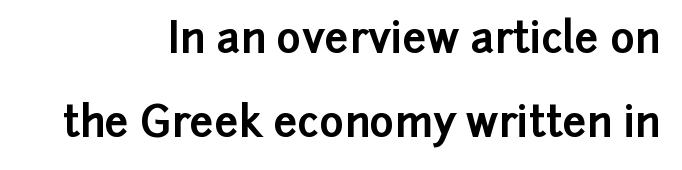
{"serif": "no", "italic": "no", "bold": "yes", "weight": "bold", "width": "normal", "stroke_contrast": "low", "x_height": "medium", "monospaced": "no", "underline": "no", "align": "right", "line_spacing": "loose", "line_spacing_ratio": 2.01, "letter_spacing": "normal", "letter_spacing_em": 0.0, "glyph_px": 42}
